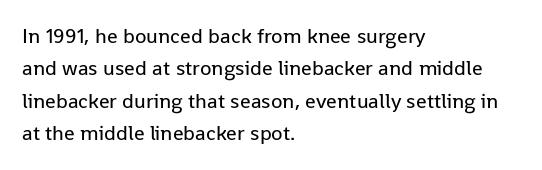
The image shows 21 px text type, upright; set left-aligned, normal line spacing (1.54x), normal letter spacing, not underlined.
